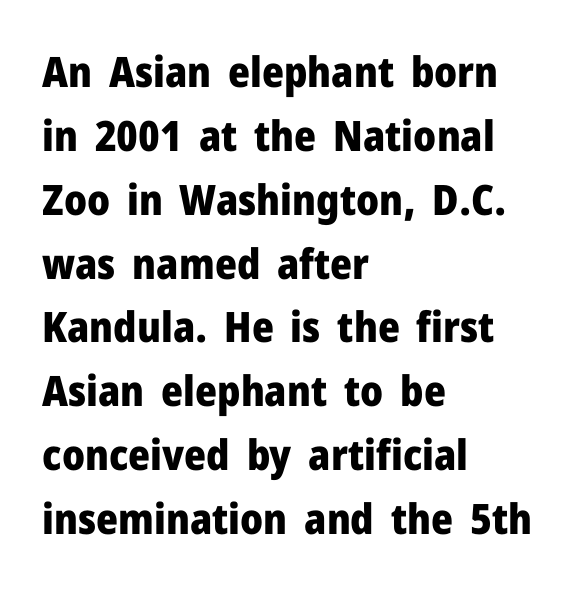
The image shows 42 px heavy sans-serif type, upright; set left-aligned, normal line spacing (1.52x), normal letter spacing, not underlined; low stroke contrast and a medium x-height.
